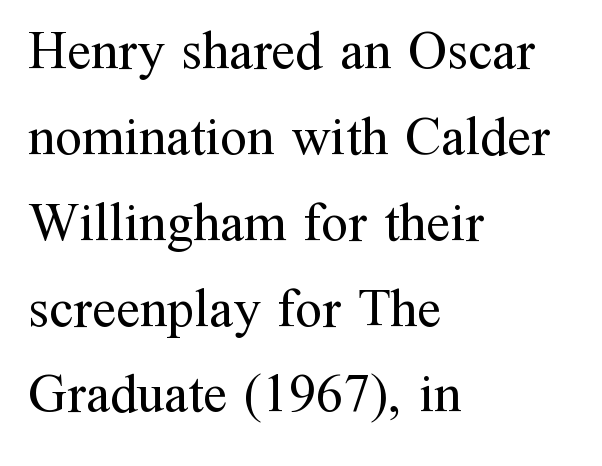
{"serif": "yes", "italic": "no", "bold": "no", "weight": "regular", "width": "normal", "stroke_contrast": "medium", "x_height": "medium", "monospaced": "no", "underline": "no", "align": "left", "line_spacing": "normal", "line_spacing_ratio": 1.59, "letter_spacing": "normal", "letter_spacing_em": 0.0, "glyph_px": 54}
